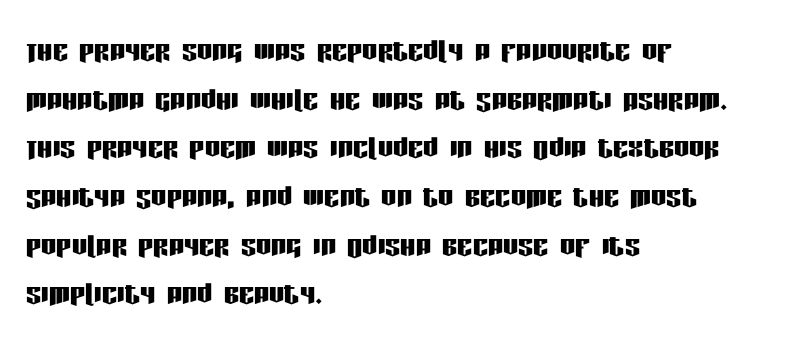
Underlining? Definitely not there. This block has exactly the height ordinary leading produces. Line beginnings align vertically; line endings do not. This rendering employs a face without finishing strokes, i.e., a sans-serif. Each letter keeps its own natural width here, so spacing adapts to shape. Standard letterfit; no display-style spreading of the glyphs.
